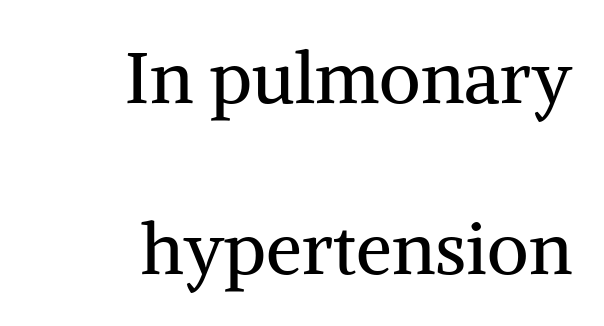
{"serif": "yes", "italic": "no", "bold": "no", "weight": "regular", "width": "normal", "stroke_contrast": "medium", "x_height": "medium", "monospaced": "no", "underline": "no", "align": "right", "line_spacing": "loose", "line_spacing_ratio": 2.37, "letter_spacing": "normal", "letter_spacing_em": 0.0, "glyph_px": 72}
